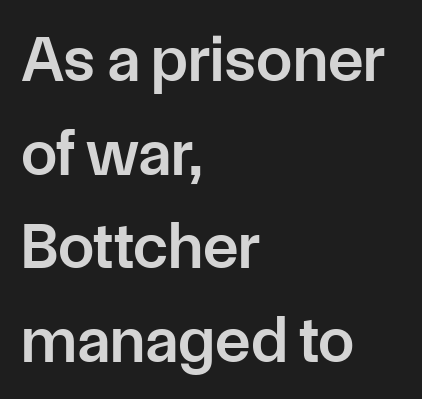
Vertical spacing — default. Words float on clear page, feet unadorned. Line beginnings align vertically; line endings do not. The rendering uses natural spacing where letterforms have individual widths.
